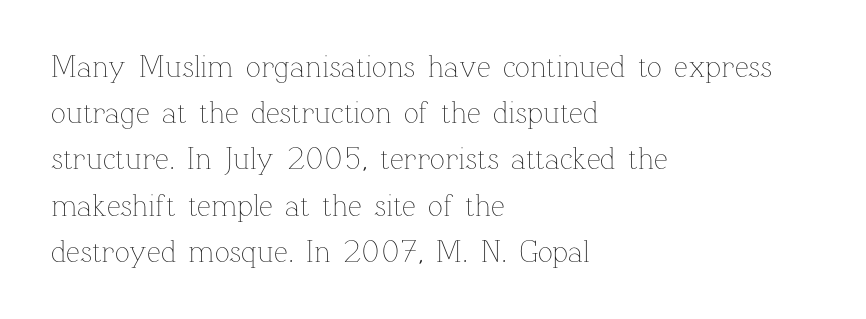
{"italic": "no", "bold": "no", "weight": "thin", "width": "normal", "stroke_contrast": "low", "x_height": "medium", "monospaced": "no", "underline": "no", "align": "left", "line_spacing": "normal", "line_spacing_ratio": 1.49, "letter_spacing": "normal", "letter_spacing_em": 0.0, "glyph_px": 31}
